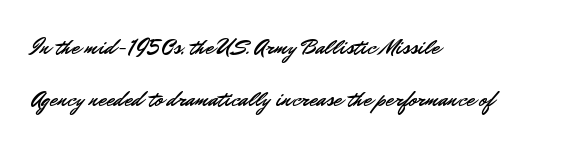
This sample uses plain, unmodified letter spacing. Clear beneath every line of the passage. The lines in this sample share a left origin and differ only in where they stop. The leading is generous, giving the passage an open texture.
